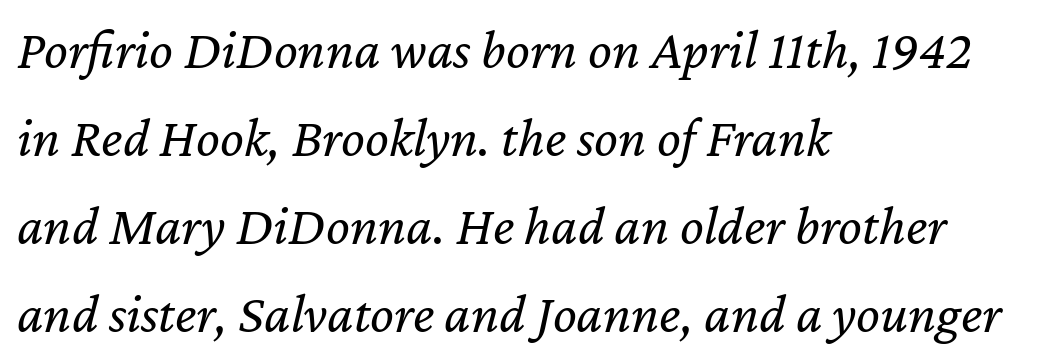
{"italic": "yes", "lean": "right", "slant_degrees": 12, "bold": "no", "weight": "regular", "width": "normal", "stroke_contrast": "low", "x_height": "medium", "monospaced": "no", "underline": "no", "align": "left", "line_spacing": "normal", "line_spacing_ratio": 1.57, "letter_spacing": "normal", "letter_spacing_em": 0.0, "glyph_px": 56}
